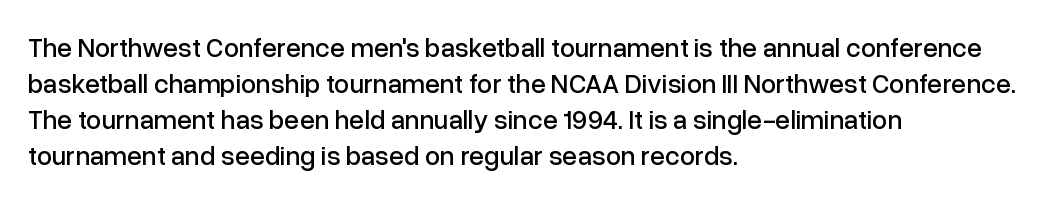
{"italic": "no", "underline": "no", "align": "left", "line_spacing": "normal", "line_spacing_ratio": 1.33, "letter_spacing": "normal", "letter_spacing_em": 0.0, "glyph_px": 27}
